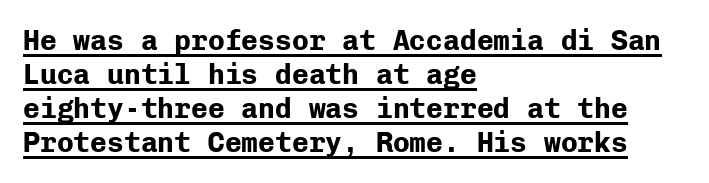
Q: Is the text bold? A: Yes.
Q: Is the text italic (slanted)? A: No, it is upright.
Q: Is the typeface a serif or a sans-serif typeface? A: Sans-serif.
Q: Is the text underlined? A: Yes.
Q: How is the paragraph aligned? A: Left-aligned.
Q: Is the spacing between letters normal or unusually wide? A: Normal.
Q: Width (condensed, normal, or wide)? A: Normal.
Q: Stroke contrast? A: Low.
Q: x-height? A: Medium.
Q: Monospaced? A: Yes.
